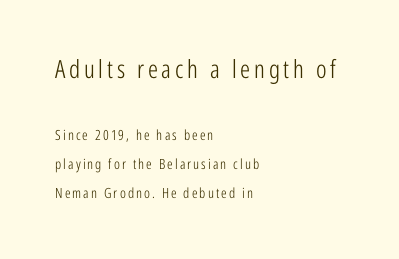
Q: Is the text bold? A: No.
Q: Is the text italic (slanted)? A: No, it is upright.
Q: Is the text underlined? A: No.
Q: How is the paragraph aligned? A: Left-aligned.
Q: Is the spacing between lines tight, normal or loose? A: Loose.
Q: Which block of text is set in a larger size, the first (top) or the second (bottom)? A: The first (top) one.
